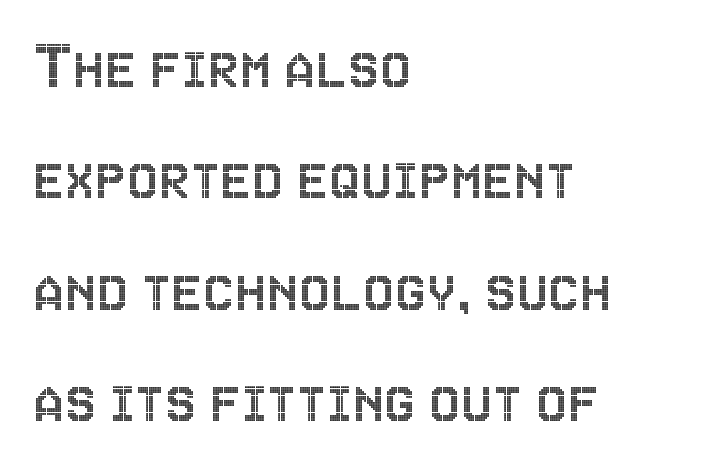
Leading: standard. The lines in this sample share a left origin and differ only in where they stop. In terms of letterspacing, this is plain default setting. Honestly, there is no underline to notice here at all. A typesetter would mark this as roman, not italic. Each letter keeps its own natural width here, so spacing adapts to shape.
